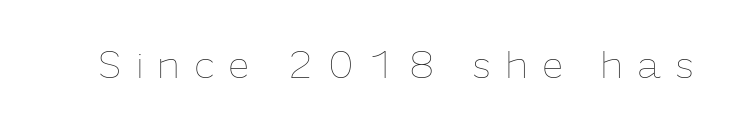
The image shows 39 px thin type, upright; set unusually wide letter spacing (+0.35 em), not underlined; low stroke contrast and a medium x-height.
